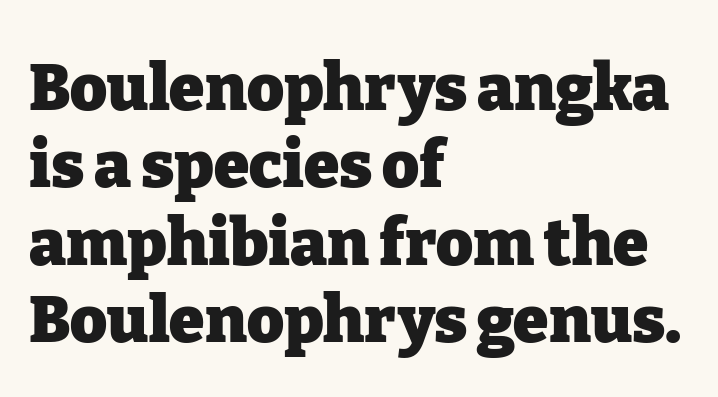
Words appear dense and cohesive because spacing is normal. Character widths vary here, with narrow letters taking less room than wide ones. Look at the stroke-to-counter ratio: heavy, a bold. A roman cut, with each character standing at attention.
